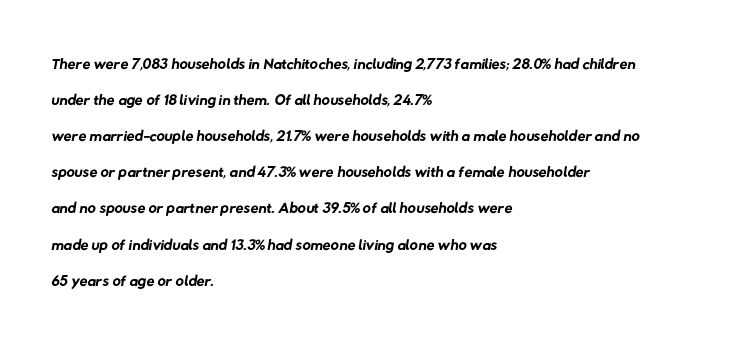
Q: Is the text bold? A: No.
Q: Is the text underlined? A: No.
Q: How is the paragraph aligned? A: Left-aligned.
Q: Is the spacing between letters normal or unusually wide? A: Normal.
Q: Is the spacing between lines tight, normal or loose? A: Normal.
